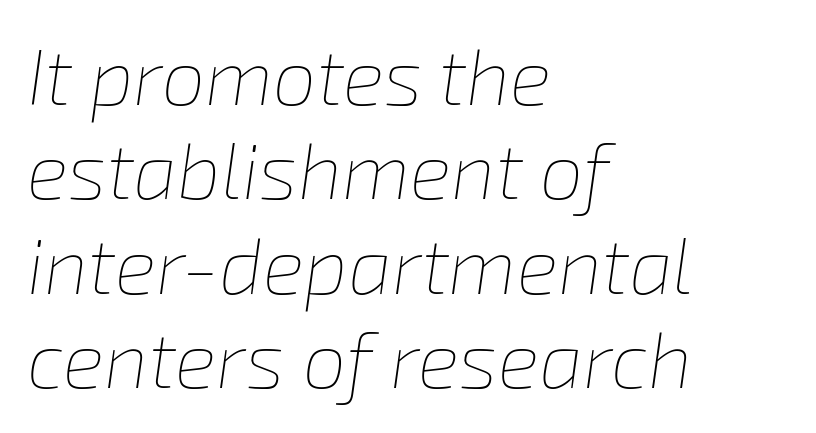
The image shows 78 px thin type, italic (leaning right); set left-aligned, line spacing 1.21x, normal letter spacing, not underlined; low stroke contrast and a medium x-height.
